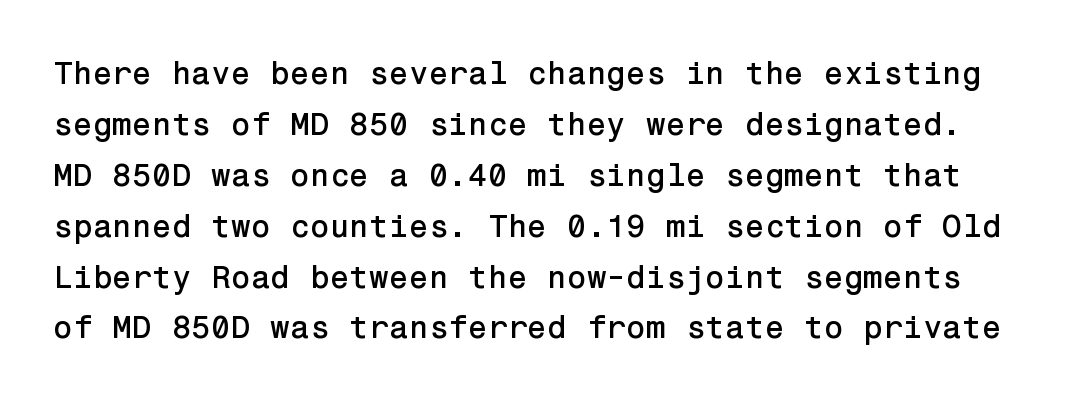
The letterforms sit shoulder to shoulder at normal distance. The letters stand straight up with perfectly vertical stems. Letterform terminals end flat and unadorned throughout the passage. The string is rendered with underlining switched off. The rendering uses a moderate line-height, typical for paragraphs.
